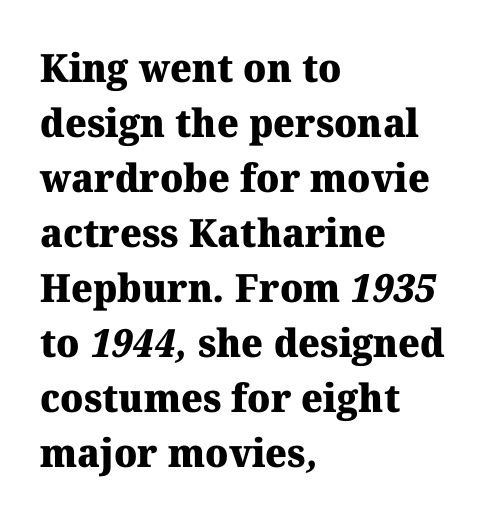
The image shows 39 px heavy serif type; set left-aligned, normal line spacing (1.41x), normal letter spacing, not underlined; medium stroke contrast and a medium x-height.
